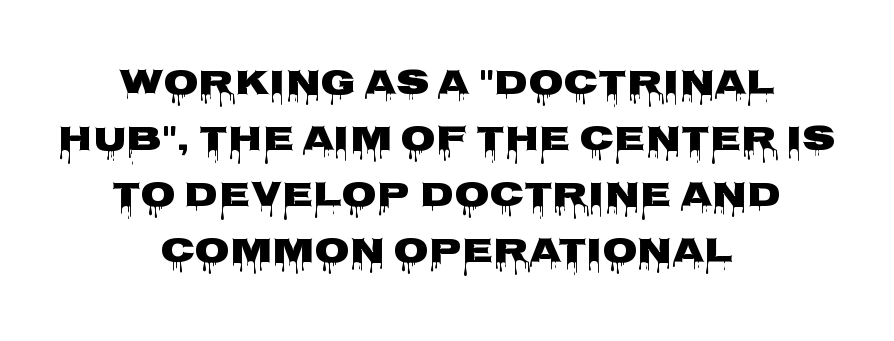
Q: Is the text italic (slanted)? A: No, it is upright.
Q: Is the typeface a serif or a sans-serif typeface? A: Sans-serif.
Q: Is the text underlined? A: No.
Q: How is the paragraph aligned? A: Centered.
Q: Is the spacing between letters normal or unusually wide? A: Normal.
Q: Is the spacing between lines tight, normal or loose? A: Normal.
Q: Width (condensed, normal, or wide)? A: Wide.
Q: Stroke contrast? A: Low.
Q: x-height? A: Large.
Q: Monospaced? A: No.
